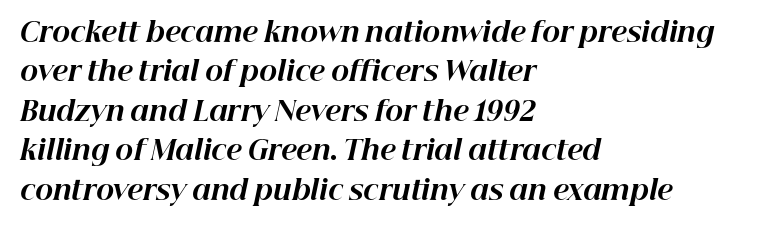
Leftover space on each line is placed entirely after the last word. This is oblique type, the kind used for emphasis or titles. The gap between lines stays unmarked. Honestly, the letter spacing is just normal — you wouldn't notice it.
